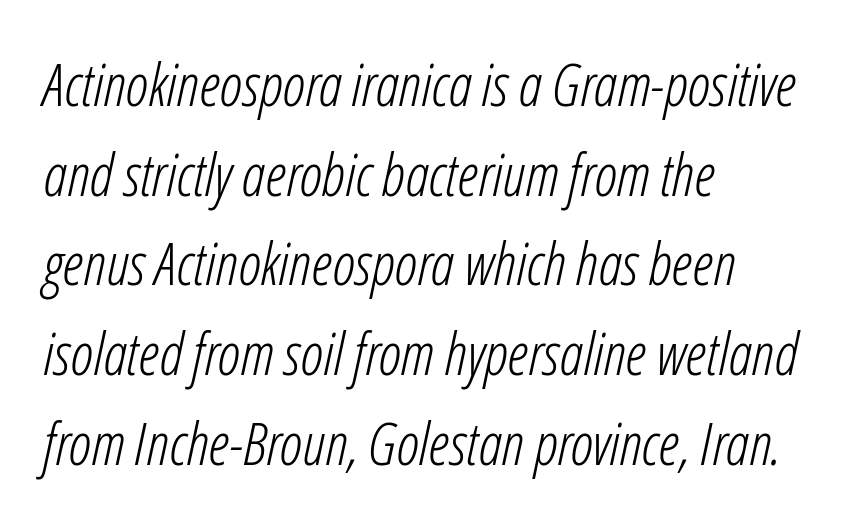
This block has exactly the height ordinary leading produces. The passage shown is typed in a proportional face where columns would drift. The words here are not underlined. The rag falls on the right side of this text block.
